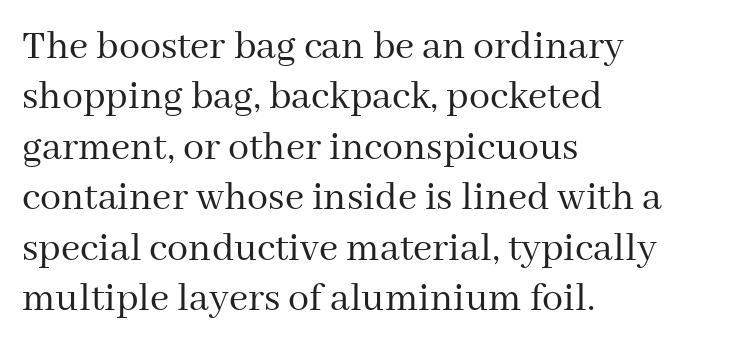
What kind of face is this? One with serifs. Rendered with straight, roman letterforms. The space directly below the letters is spotless. Layout note: lines flush left. Varying glyph widths throughout — classic text-font behaviour.
